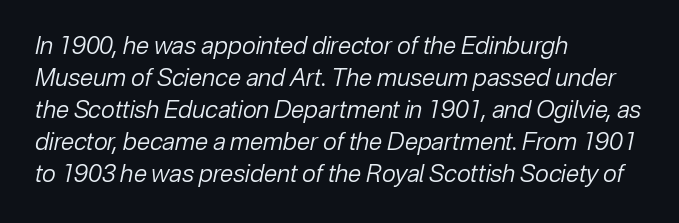
{"italic": "yes", "lean": "right", "slant_degrees": 12, "bold": "no", "underline": "no", "align": "left", "line_spacing": "normal", "line_spacing_ratio": 1.33, "letter_spacing": "normal", "letter_spacing_em": 0.0, "glyph_px": 24}
